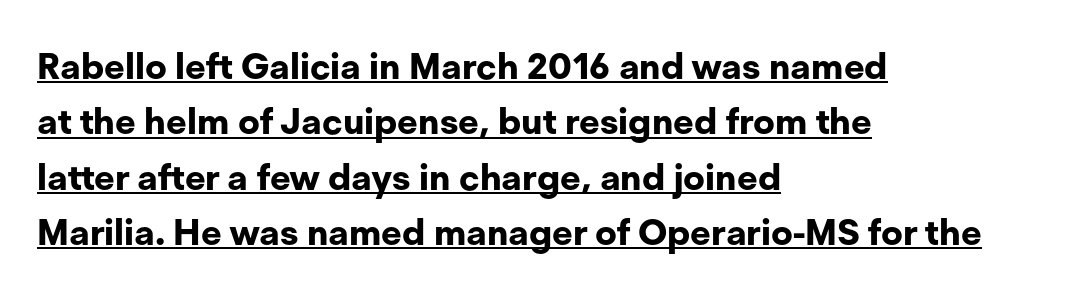
{"serif": "no", "italic": "no", "bold": "yes", "weight": "bold", "width": "normal", "stroke_contrast": "low", "x_height": "medium", "monospaced": "no", "underline": "yes", "align": "left", "line_spacing": "normal", "line_spacing_ratio": 1.54, "letter_spacing": "normal", "letter_spacing_em": 0.0, "glyph_px": 36}
